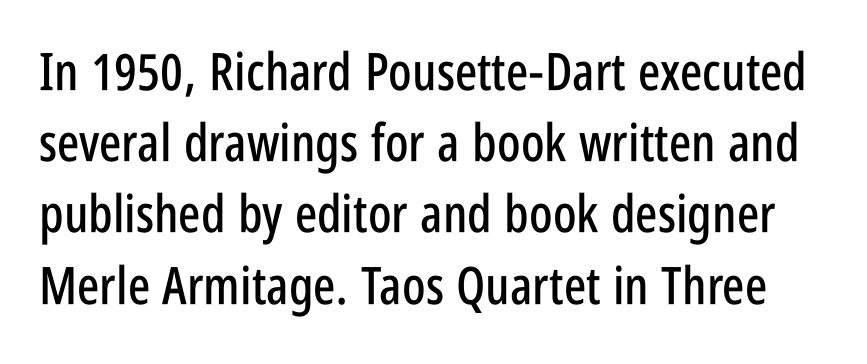
{"serif": "no", "italic": "no", "width": "condensed", "stroke_contrast": "low", "x_height": "large", "monospaced": "no", "underline": "no", "line_spacing": "normal", "line_spacing_ratio": 1.37, "letter_spacing": "normal", "letter_spacing_em": 0.0, "glyph_px": 52}
